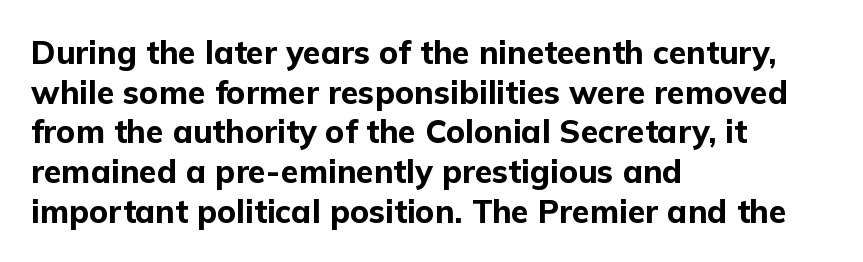
The rendering keeps characters at their native spacing. The characters display no serif detailing; their extremities are plain. The paragraph shown leans on its left margin. The font's upright variant was chosen for this text. Every letter is thick-stroked: bold, no question. Character widths vary here, with narrow letters taking less room than wide ones.
